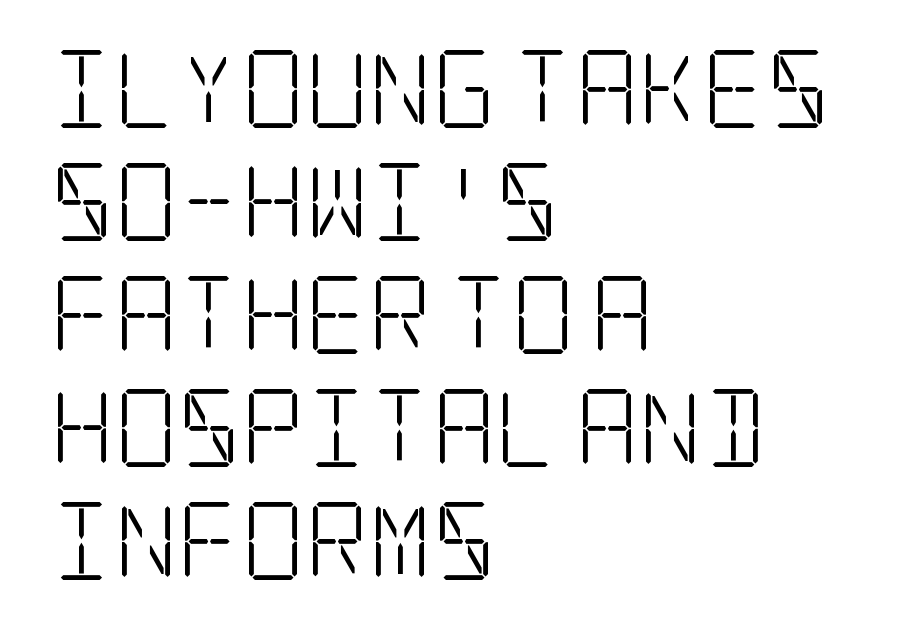
This sample keeps an unexceptional amount of space between lines. Each line starts at the same left margin while the right side varies. The lettering holds an erect, upright posture throughout. Underline: absent. Serifs: yes, visible at the terminals of the letterforms.
